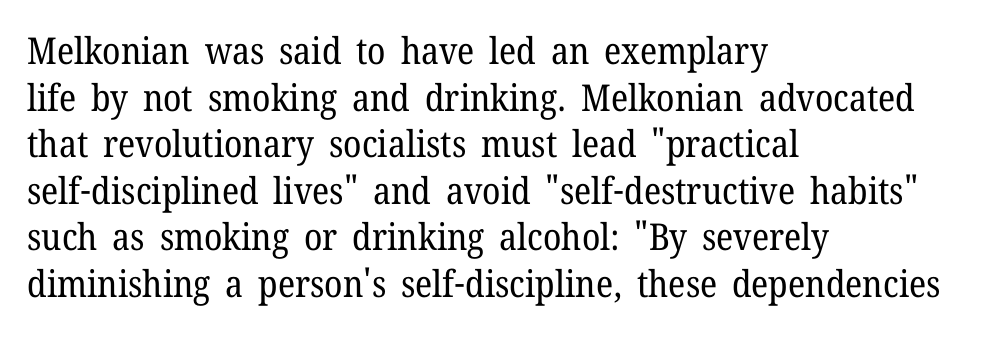
The image shows 37 px regular-weight serif type, upright; set left-aligned, normal line spacing (1.26x), normal letter spacing, not underlined; low stroke contrast and a medium x-height.
